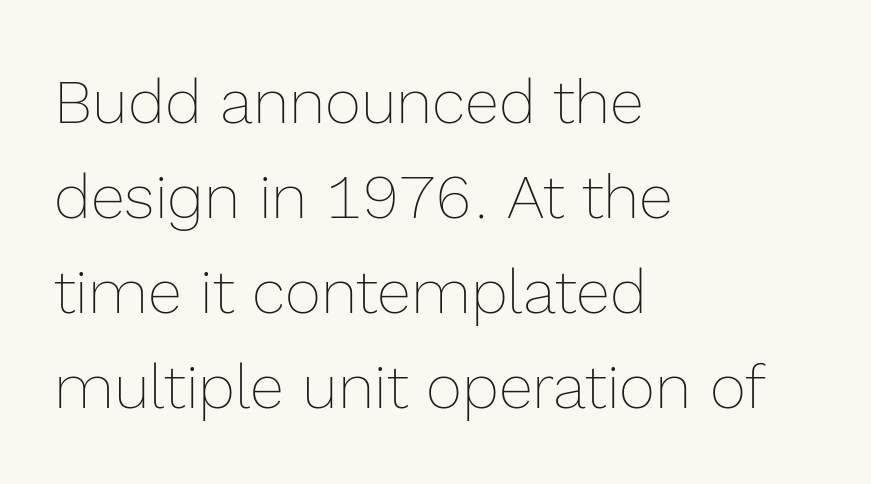
Q: Is the text bold? A: No.
Q: Is the text italic (slanted)? A: No, it is upright.
Q: Is the text underlined? A: No.
Q: How is the paragraph aligned? A: Left-aligned.
Q: Is the spacing between letters normal or unusually wide? A: Normal.
Q: Is the spacing between lines tight, normal or loose? A: Normal.
Q: Width (condensed, normal, or wide)? A: Normal.
Q: x-height? A: Medium.
Q: Monospaced? A: No.
